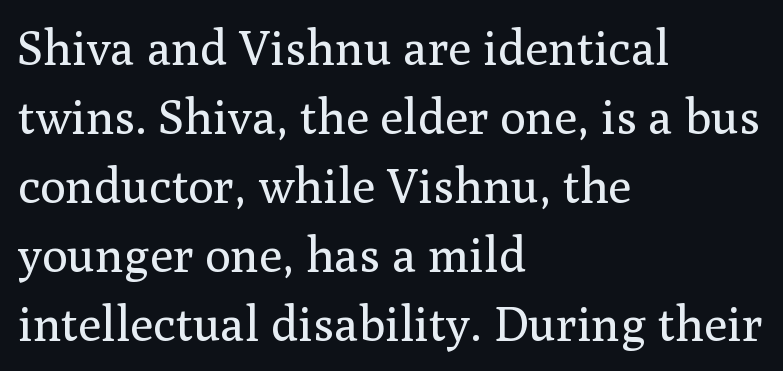
The image shows 48 px regular-weight serif type, upright; set left-aligned, normal line spacing (1.44x), normal letter spacing, not underlined; medium stroke contrast and a medium x-height.
